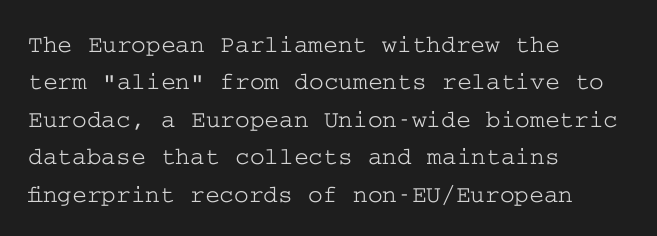
Q: Is the text italic (slanted)? A: No, it is upright.
Q: Is the text underlined? A: No.
Q: How is the paragraph aligned? A: Left-aligned.
Q: Is the spacing between letters normal or unusually wide? A: Normal.
Q: Is the spacing between lines tight, normal or loose? A: Normal.
